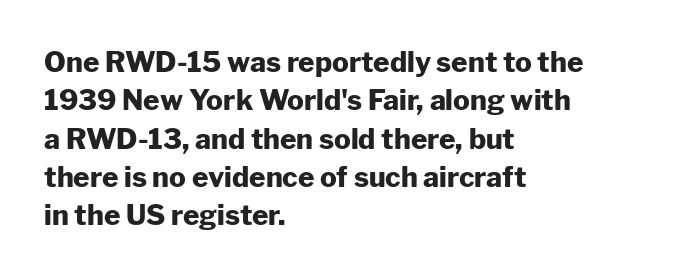
Q: Is the text bold? A: Yes.
Q: Is the text italic (slanted)? A: No, it is upright.
Q: Is the typeface a serif or a sans-serif typeface? A: Sans-serif.
Q: Is the text underlined? A: No.
Q: How is the paragraph aligned? A: Left-aligned.
Q: Is the spacing between letters normal or unusually wide? A: Normal.
Q: Is the spacing between lines tight, normal or loose? A: Normal.
Q: Width (condensed, normal, or wide)? A: Normal.
Q: Stroke contrast? A: Low.
Q: x-height? A: Medium.
Q: Monospaced? A: No.
